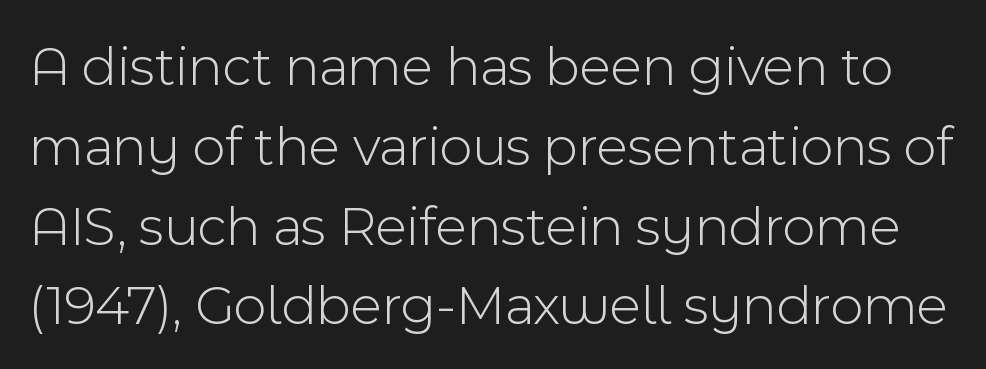
The image shows 57 px light sans-serif type, upright; set normal line spacing (1.4x), normal letter spacing, not underlined; a medium x-height.
